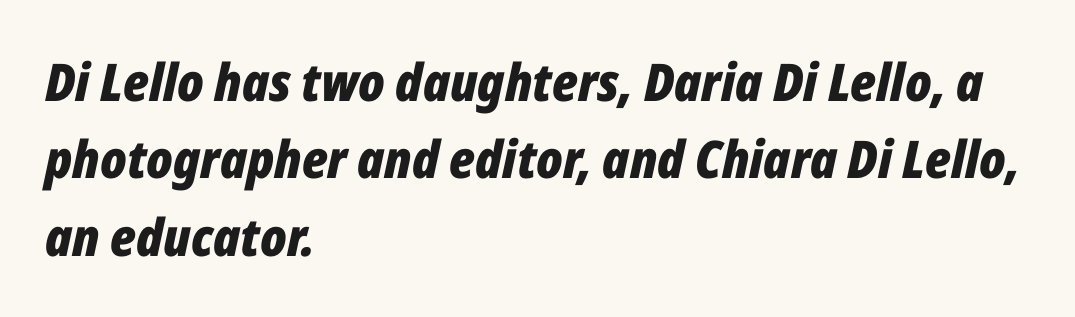
The image shows 52 px bold, condensed type, italic (leaning right); set left-aligned, normal line spacing (1.49x), normal letter spacing, not underlined; low stroke contrast and a medium x-height.
